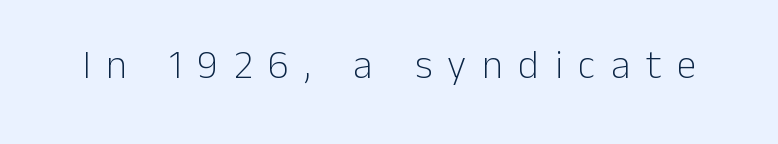
{"serif": "no", "italic": "no", "bold": "no", "weight": "light", "width": "normal", "stroke_contrast": "low", "x_height": "medium", "monospaced": "no", "underline": "no", "letter_spacing": "wide", "letter_spacing_em": 0.39, "glyph_px": 40}
